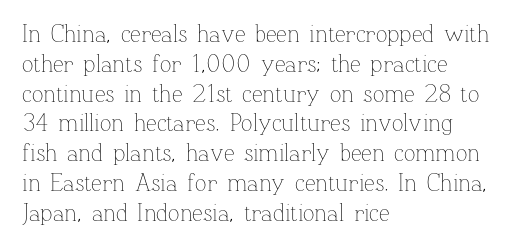
If you drew a line through each stem, it would be perfectly vertical. Tracking value appears to be zero — textbook default spacing. The rag falls on the right side of this text block. The face looks like a standard text weight, possibly lighter. The string is rendered with underlining switched off.
